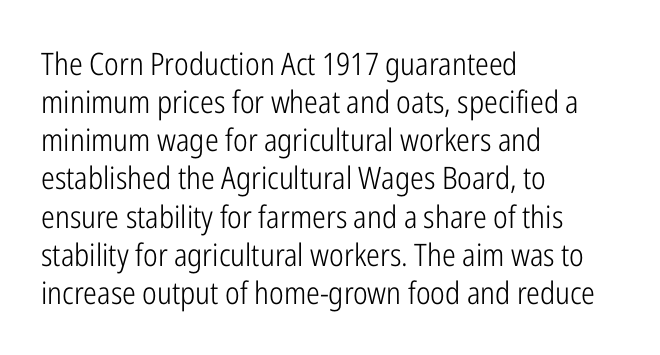
{"serif": "no", "italic": "no", "bold": "no", "weight": "light", "width": "condensed", "stroke_contrast": "low", "x_height": "medium", "monospaced": "no", "underline": "no", "align": "left", "line_spacing_ratio": 1.23, "letter_spacing": "normal", "letter_spacing_em": 0.0, "glyph_px": 31}
